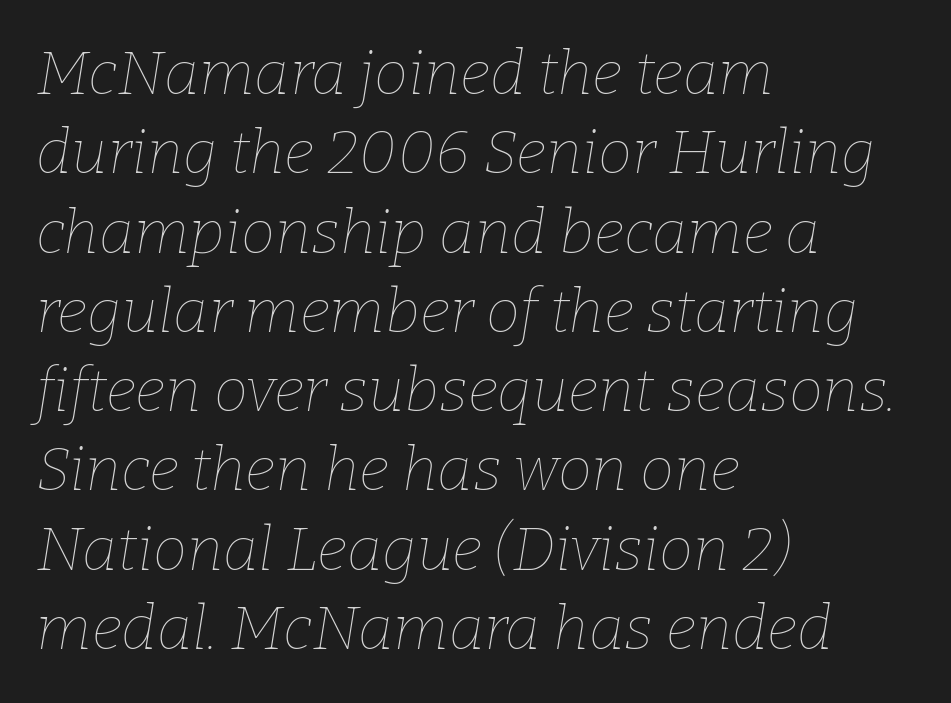
{"italic": "yes", "lean": "right", "slant_degrees": 9, "bold": "no", "weight": "thin", "width": "normal", "stroke_contrast": "low", "x_height": "medium", "monospaced": "no", "underline": "no", "align": "left", "line_spacing": "normal", "line_spacing_ratio": 1.3, "letter_spacing": "normal", "letter_spacing_em": 0.0, "glyph_px": 61}
